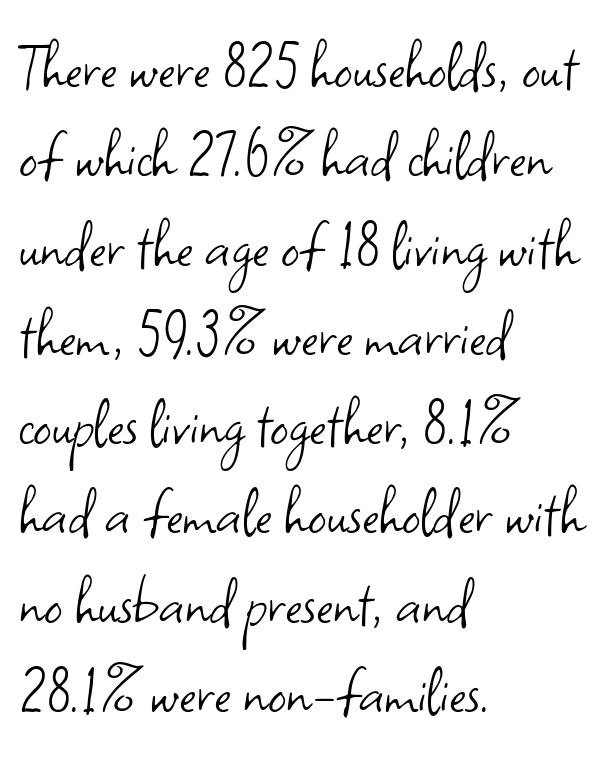
Beneath every word, the page is bare. Which margin do the lines hug? The left one — the right edge is uneven. The letters advance in unequal steps, a hallmark of proportional type. The cut favours lightness, reaching ordinary text weight at its darkest.
